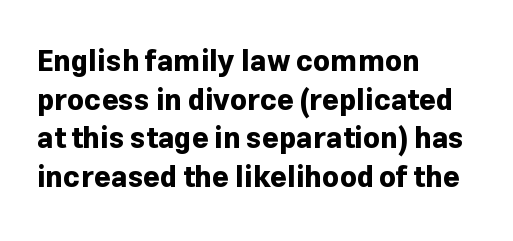
Words appear dense and cohesive because spacing is normal. Vertical strokes here are truly vertical. This is heavy type, rendered in bold. Proportional: the letters do not fall into vertical columns. The type family on display is of the sans-serif kind.
